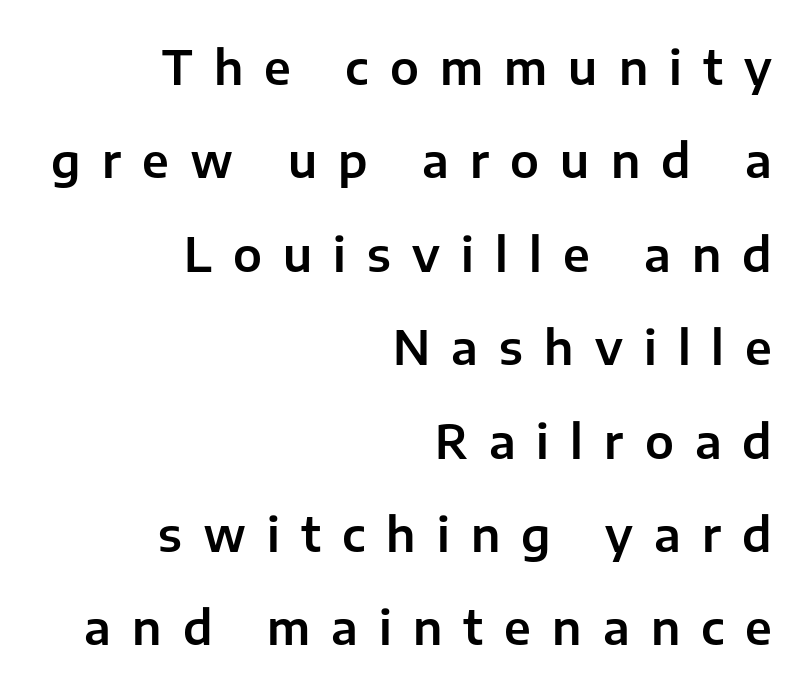
The image shows 46 px sans-serif type, upright; set right-aligned, loose line spacing (2.03x), unusually wide letter spacing (+0.46 em), not underlined; low stroke contrast and a medium x-height.
